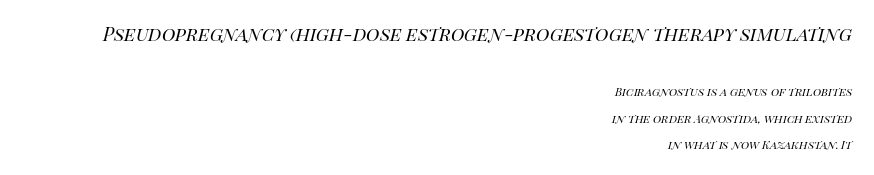
A clean baseline with only descenders dipping below it. Quick note: interline space is abundant. The letters are slanted; this is an italic face. A light-to-regular cut is what we see here. Characters follow at the spacing the type designer built in.
